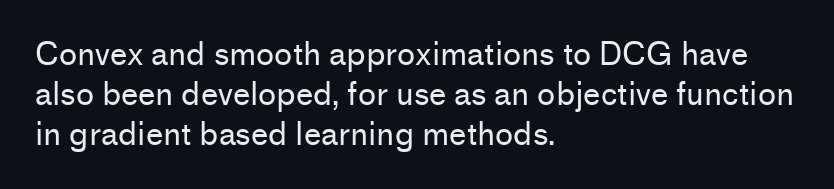
{"serif": "no", "italic": "no", "bold": "no", "weight": "regular", "width": "normal", "stroke_contrast": "low", "x_height": "medium", "monospaced": "no", "underline": "no", "align": "left", "line_spacing": "normal", "line_spacing_ratio": 1.29, "letter_spacing": "normal", "letter_spacing_em": 0.0, "glyph_px": 31}
